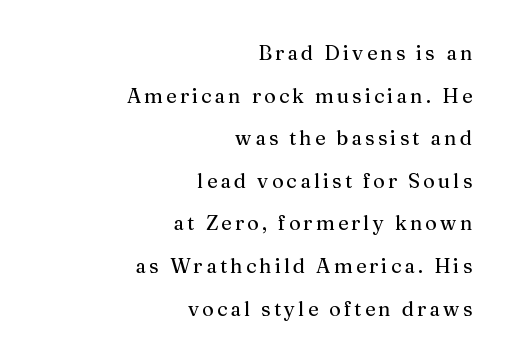
The image shows 20 px text type, upright; set right-aligned, loose line spacing (2.13x), not underlined.
